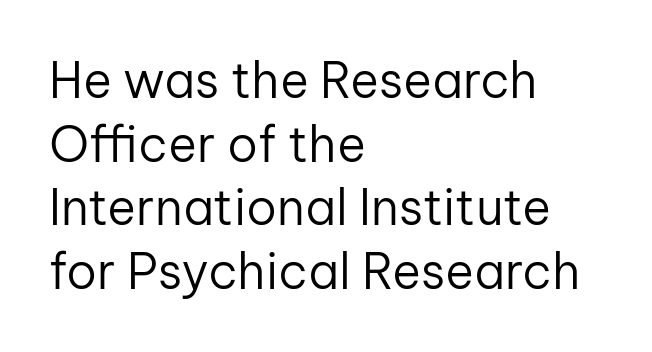
The image shows 49 px regular-weight sans-serif type, upright; set left-aligned, normal line spacing (1.3x), normal letter spacing, not underlined; low stroke contrast and a medium x-height.
